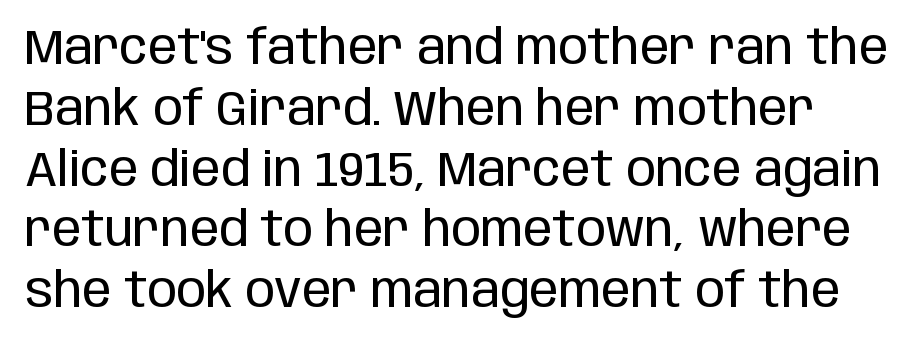
The strip under each line holds only bare page. It's the straight-up-and-down kind of type. In terms of letterform style, serifs are entirely absent. No chunkiness to these letters — they're not bold. Proportional: the letters do not fall into vertical columns.
